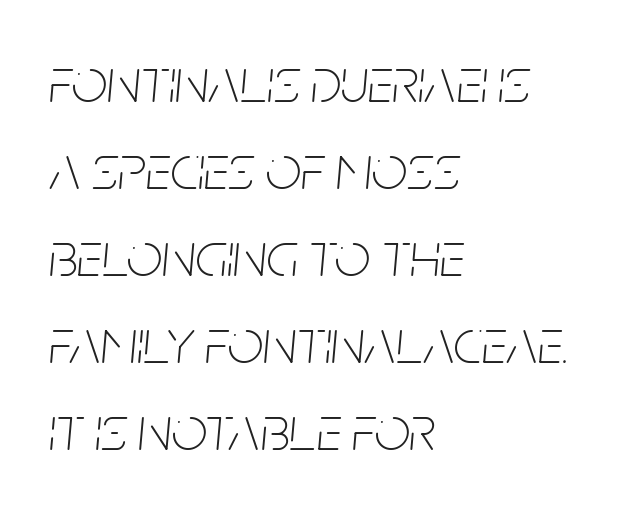
{"italic": "yes", "lean": "right", "slant_degrees": 5, "bold": "no", "weight": "thin", "width": "condensed", "stroke_contrast": "low", "x_height": "large", "monospaced": "no", "underline": "no", "align": "left", "line_spacing": "normal", "line_spacing_ratio": 1.38, "letter_spacing": "normal", "letter_spacing_em": 0.0, "glyph_px": 63}
